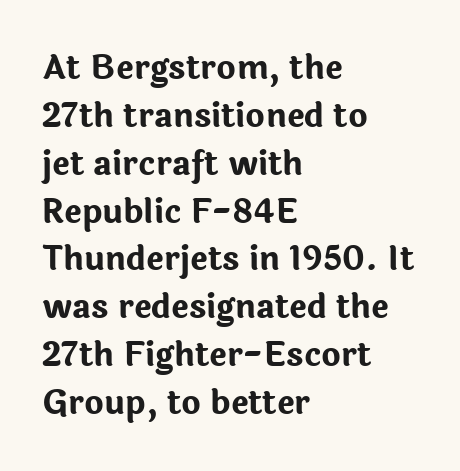
The rendering uses natural spacing where letterforms have individual widths. The rendering keeps characters at their native spacing. The glyphs in this specimen are sans serif. Horizontally, the lines are justified to the leading edge only.
